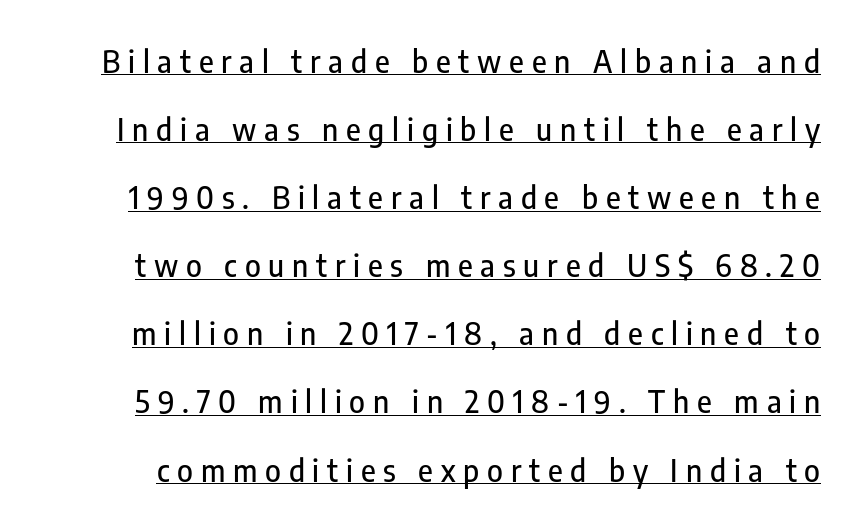
{"serif": "no", "italic": "no", "width": "condensed", "stroke_contrast": "low", "x_height": "medium", "monospaced": "no", "underline": "yes", "line_spacing": "loose", "line_spacing_ratio": 2.27, "letter_spacing": "wide", "letter_spacing_em": 0.26, "glyph_px": 30}
